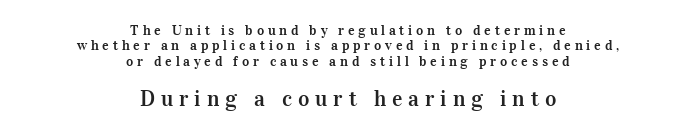
{"italic": "no", "underline": "no", "align": "center", "line_spacing": "tight", "line_spacing_ratio": 1.1, "letter_spacing": "wide", "letter_spacing_em": 0.27, "larger_block": "second", "size_ratio": 1.57, "glyph_px": 22}
